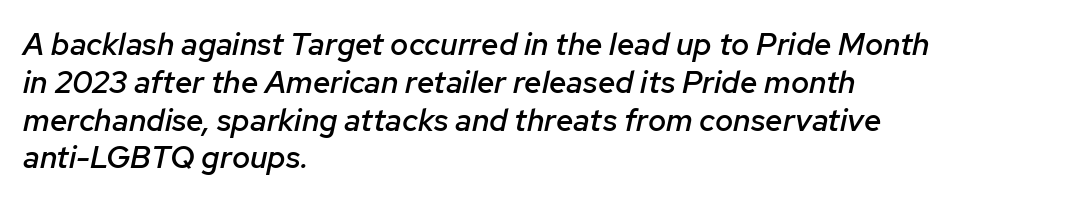
Q: Is the text bold? A: Semi-bold.
Q: Is the text italic (slanted)? A: Yes, it leans right by about 12 degrees.
Q: Is the text underlined? A: No.
Q: How is the paragraph aligned? A: Left-aligned.
Q: Is the spacing between letters normal or unusually wide? A: Normal.
Q: Width (condensed, normal, or wide)? A: Normal.
Q: Stroke contrast? A: Low.
Q: x-height? A: Medium.
Q: Monospaced? A: No.
